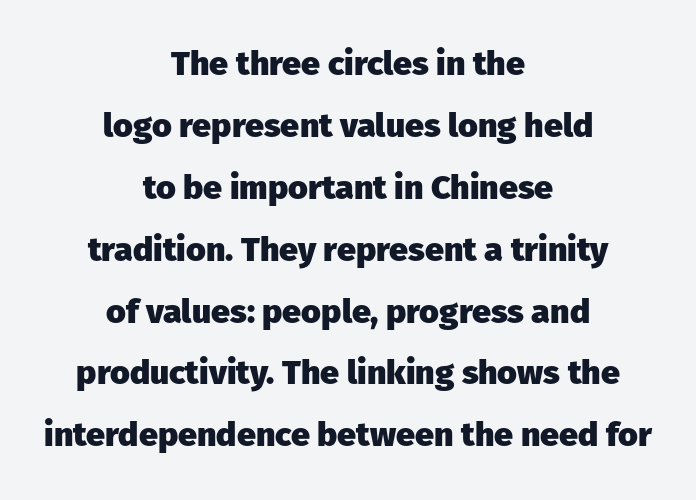
Q: Is the text bold? A: Yes.
Q: Is the text italic (slanted)? A: No, it is upright.
Q: Is the typeface a serif or a sans-serif typeface? A: Sans-serif.
Q: Is the text underlined? A: No.
Q: How is the paragraph aligned? A: Centered.
Q: Is the spacing between letters normal or unusually wide? A: Normal.
Q: Width (condensed, normal, or wide)? A: Normal.
Q: Stroke contrast? A: Low.
Q: x-height? A: Medium.
Q: Monospaced? A: No.
